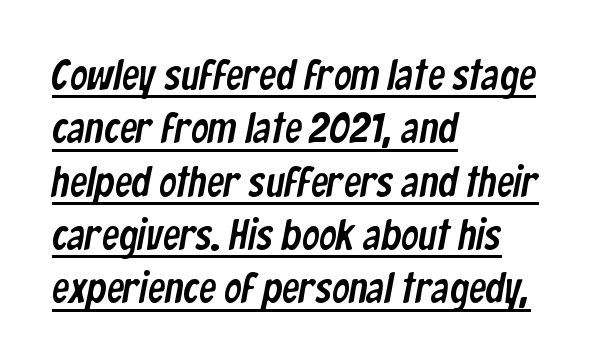
{"serif": "no", "width": "condensed", "stroke_contrast": "low", "x_height": "medium", "monospaced": "no", "underline": "yes", "align": "left", "line_spacing_ratio": 1.24, "letter_spacing": "normal", "letter_spacing_em": 0.0, "glyph_px": 43}
